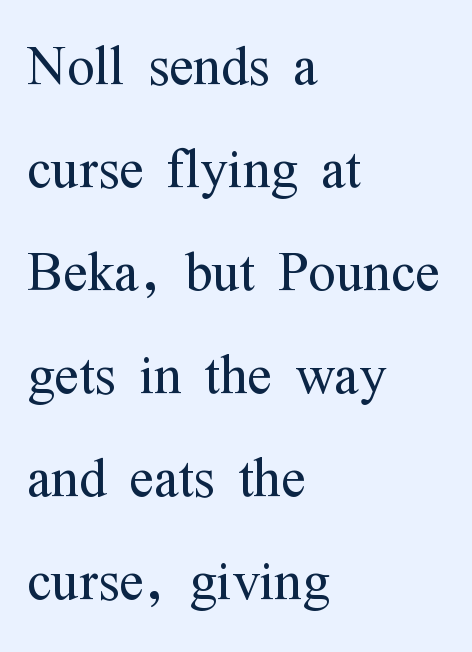
{"serif": "yes", "italic": "no", "bold": "no", "weight": "light", "width": "condensed", "stroke_contrast": "medium", "x_height": "medium", "monospaced": "no", "underline": "no", "align": "left", "line_spacing": "normal", "line_spacing_ratio": 1.43, "letter_spacing": "normal", "letter_spacing_em": 0.0, "glyph_px": 72}
